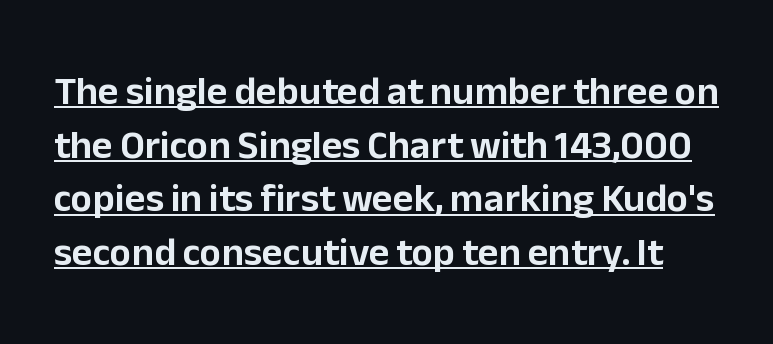
Q: Is the text italic (slanted)? A: No, it is upright.
Q: Is the typeface a serif or a sans-serif typeface? A: Sans-serif.
Q: Is the text underlined? A: Yes.
Q: Is the spacing between letters normal or unusually wide? A: Normal.
Q: Is the spacing between lines tight, normal or loose? A: Normal.
Q: Width (condensed, normal, or wide)? A: Normal.
Q: Stroke contrast? A: Low.
Q: x-height? A: Medium.
Q: Monospaced? A: No.
